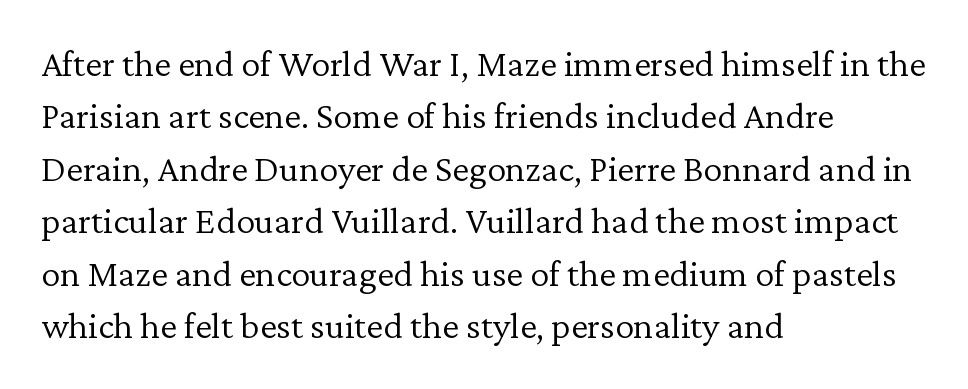
Q: Is the text bold? A: No.
Q: Is the text italic (slanted)? A: No, it is upright.
Q: Is the typeface a serif or a sans-serif typeface? A: Serif.
Q: Is the text underlined? A: No.
Q: How is the paragraph aligned? A: Left-aligned.
Q: Is the spacing between letters normal or unusually wide? A: Normal.
Q: Is the spacing between lines tight, normal or loose? A: Normal.
Q: Width (condensed, normal, or wide)? A: Normal.
Q: Stroke contrast? A: Low.
Q: x-height? A: Medium.
Q: Monospaced? A: No.
